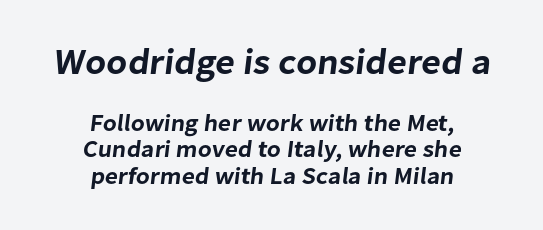
{"serif": "no", "width": "normal", "stroke_contrast": "low", "x_height": "medium", "monospaced": "no", "underline": "no", "align": "center", "line_spacing": "tight", "line_spacing_ratio": 1.11, "letter_spacing": "normal", "letter_spacing_em": 0.0, "larger_block": "first", "size_ratio": 1.5, "glyph_px": 36}
